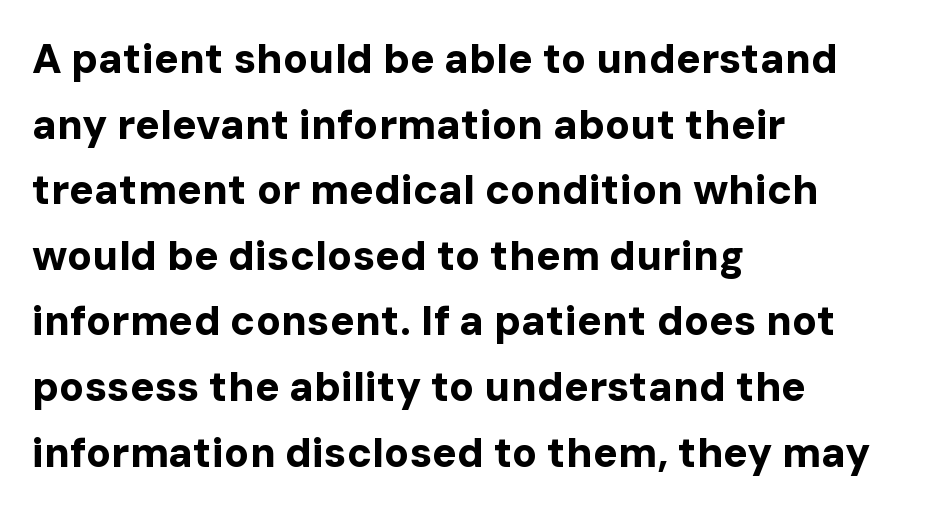
The image shows 41 px bold sans-serif type, upright; set left-aligned, normal line spacing (1.6x), normal letter spacing, not underlined; low stroke contrast and a medium x-height.
